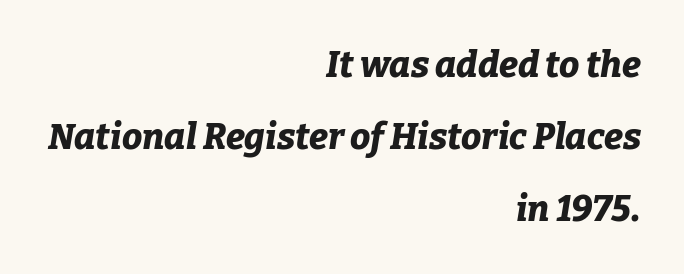
Does the copy run flush right? Yes — the right margin is perfectly even. Emphasis by weight is at full strength: bold. The area under the type is left untouched. Compared with typical paragraphs, the rows here are farther apart. This sample has the flowing, uneven cadence of proportional lettering. Does the lettering tilt? It does — this is italic.
